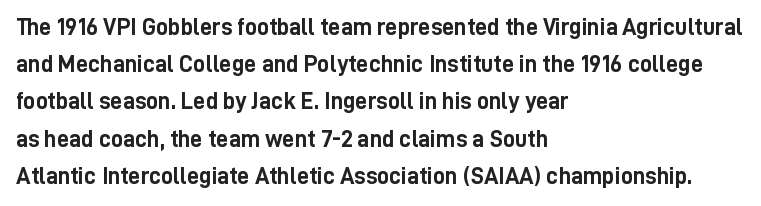
Q: Is the text bold? A: Yes.
Q: Is the text italic (slanted)? A: No, it is upright.
Q: Is the text underlined? A: No.
Q: How is the paragraph aligned? A: Left-aligned.
Q: Is the spacing between letters normal or unusually wide? A: Normal.
Q: Is the spacing between lines tight, normal or loose? A: Normal.
